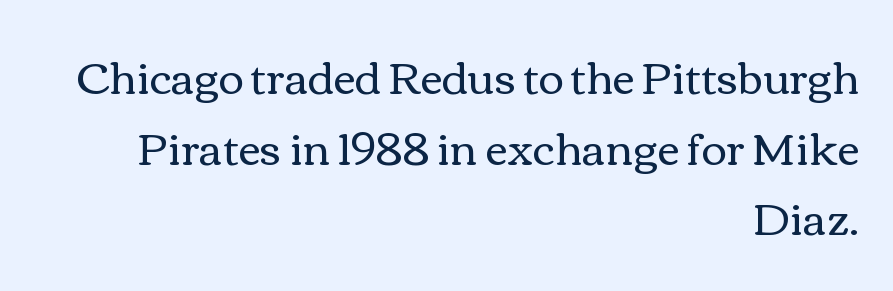
{"italic": "no", "bold": "no", "weight": "regular", "width": "wide", "x_height": "medium", "monospaced": "no", "underline": "no", "align": "right", "line_spacing": "normal", "line_spacing_ratio": 1.64, "letter_spacing": "normal", "letter_spacing_em": 0.0, "glyph_px": 43}
